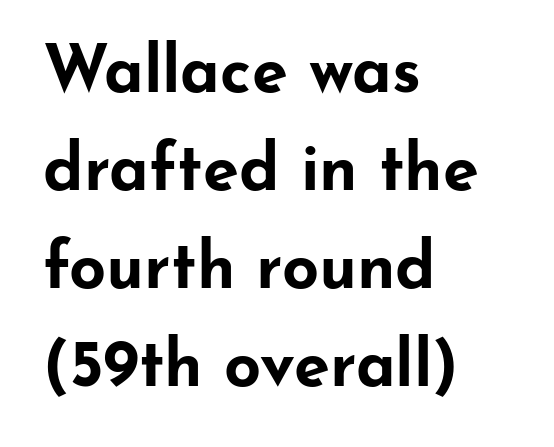
{"serif": "no", "italic": "no", "bold": "yes", "weight": "bold", "width": "wide", "stroke_contrast": "low", "x_height": "small", "monospaced": "no", "underline": "no", "align": "left", "line_spacing": "normal", "line_spacing_ratio": 1.51, "letter_spacing": "normal", "letter_spacing_em": 0.0, "glyph_px": 65}
